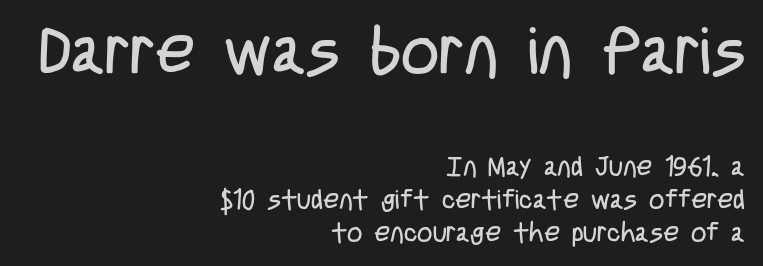
Q: Is the text bold? A: No.
Q: Is the text italic (slanted)? A: No, it is upright.
Q: Is the typeface a serif or a sans-serif typeface? A: Sans-serif.
Q: Is the text underlined? A: No.
Q: How is the paragraph aligned? A: Right-aligned.
Q: Is the spacing between letters normal or unusually wide? A: Normal.
Q: Which block of text is set in a larger size, the first (top) or the second (bottom)? A: The first (top) one.
Q: Width (condensed, normal, or wide)? A: Condensed.
Q: Stroke contrast? A: Low.
Q: x-height? A: Large.
Q: Monospaced? A: No.
